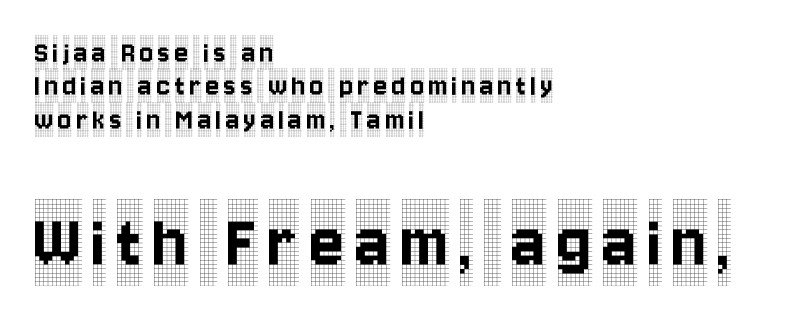
The image shows 80 px condensed serif type, upright; set left-aligned, tight line spacing (1.04x), not underlined; the second (bottom) block is 2.5x larger; a large x-height.
